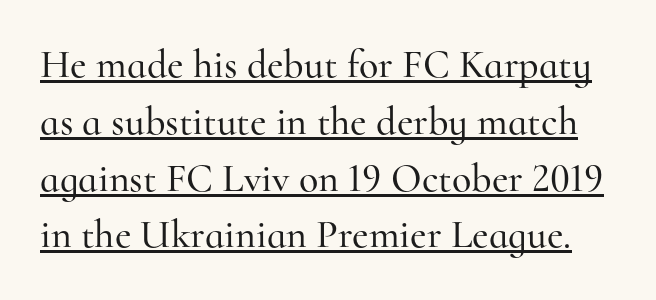
The image shows 40 px serif type, upright; set normal line spacing (1.42x), normal letter spacing, underlined; high stroke contrast and a small x-height.
